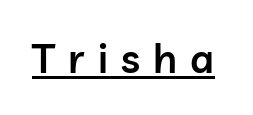
{"serif": "no", "italic": "no", "bold": "semi", "weight": "semibold", "width": "normal", "stroke_contrast": "low", "x_height": "medium", "monospaced": "no", "underline": "yes", "letter_spacing": "wide", "letter_spacing_em": 0.33, "glyph_px": 40}
